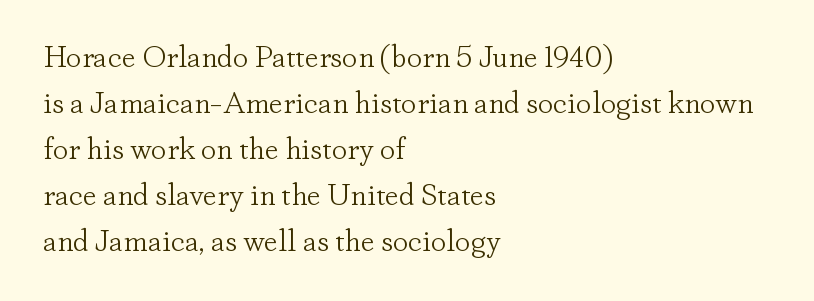
In terms of letterspacing, this is plain default setting. Note the varied advance widths — an 'i' is clearly narrower than an 'm'. A light-to-regular cut is what we see here. The compositor pushed each line to the left boundary. Successive baselines arrive at the customary interval.
